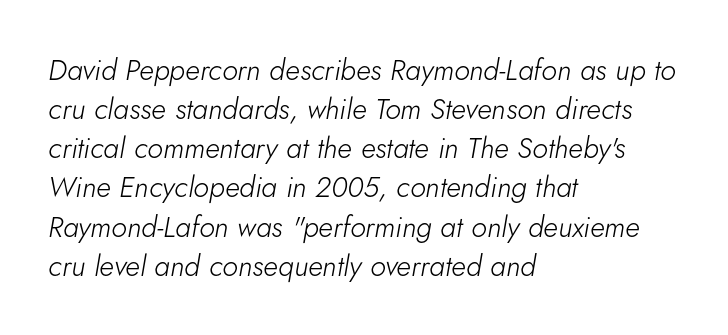
Q: Is the text bold? A: No.
Q: Is the text italic (slanted)? A: Yes, it leans right by about 5 degrees.
Q: Is the text underlined? A: No.
Q: How is the paragraph aligned? A: Left-aligned.
Q: Is the spacing between letters normal or unusually wide? A: Normal.
Q: Is the spacing between lines tight, normal or loose? A: Normal.
Q: Width (condensed, normal, or wide)? A: Normal.
Q: Stroke contrast? A: Low.
Q: x-height? A: Small.
Q: Monospaced? A: No.
